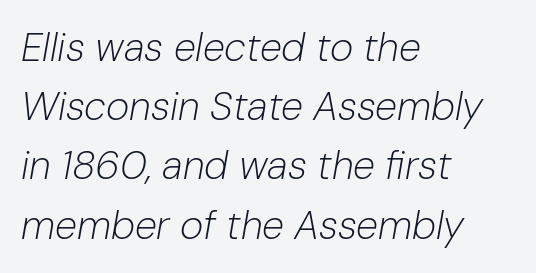
Q: Is the text bold? A: No.
Q: Is the text italic (slanted)? A: Yes, it leans right by about 10 degrees.
Q: Is the text underlined? A: No.
Q: How is the paragraph aligned? A: Left-aligned.
Q: Is the spacing between letters normal or unusually wide? A: Normal.
Q: Is the spacing between lines tight, normal or loose? A: Normal.
Q: Width (condensed, normal, or wide)? A: Normal.
Q: Stroke contrast? A: Low.
Q: x-height? A: Medium.
Q: Monospaced? A: No.
